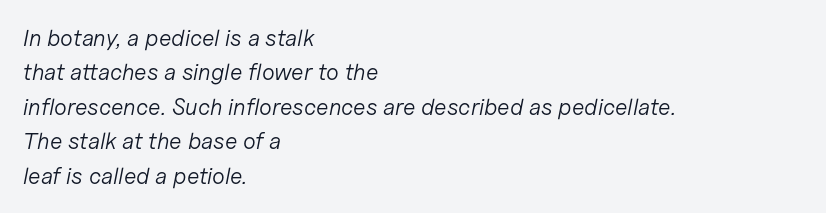
The image shows 23 px text type, italic (leaning right); set left-aligned, normal line spacing (1.5x), normal letter spacing, not underlined.
